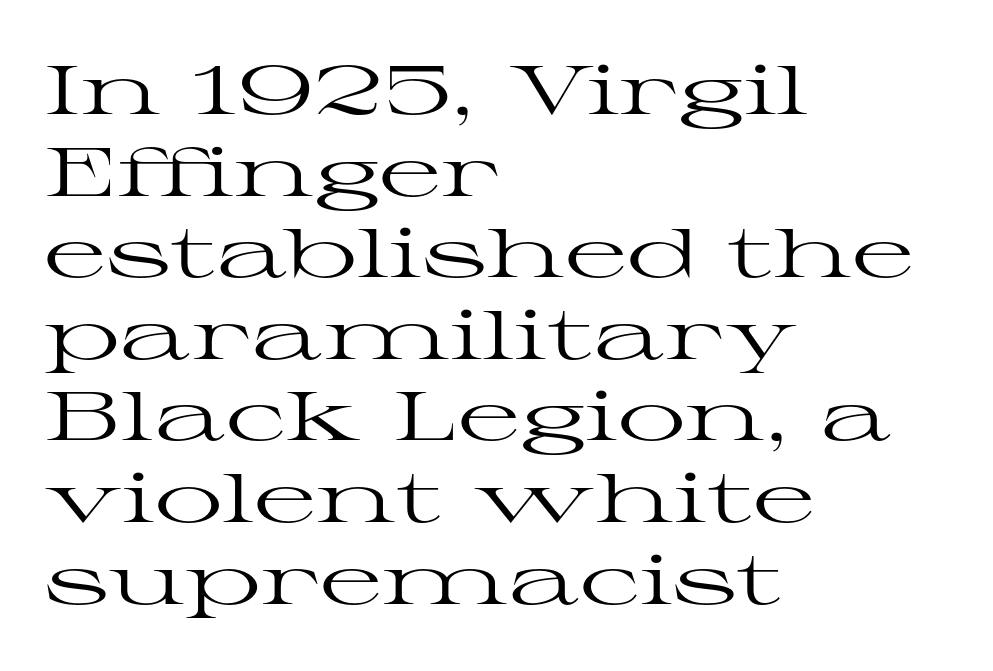
Plain, unruled lines of type. Does the type have serifs? Yes, each stem ends in a small foot. Rendered with straight, roman letterforms. Words appear dense and cohesive because spacing is normal. The typesetter chose a ragged-right arrangement here.
